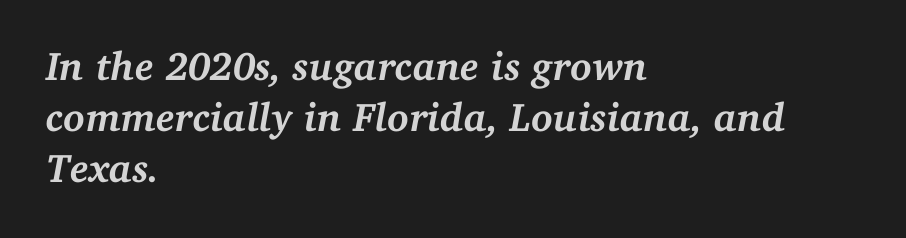
The image shows 40 px semibold serif type, italic (leaning right); set left-aligned, normal line spacing (1.27x), normal letter spacing, not underlined; medium stroke contrast and a medium x-height.
